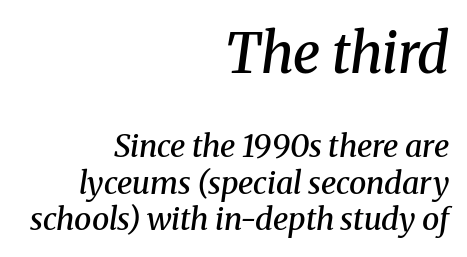
Q: Is the text bold? A: Semi-bold.
Q: Is the text italic (slanted)? A: Yes, it leans right by about 8 degrees.
Q: Is the typeface a serif or a sans-serif typeface? A: Serif.
Q: Is the text underlined? A: No.
Q: How is the paragraph aligned? A: Right-aligned.
Q: Is the spacing between letters normal or unusually wide? A: Normal.
Q: Which block of text is set in a larger size, the first (top) or the second (bottom)? A: The first (top) one.
Q: Width (condensed, normal, or wide)? A: Normal.
Q: Stroke contrast? A: Medium.
Q: x-height? A: Medium.
Q: Monospaced? A: No.
